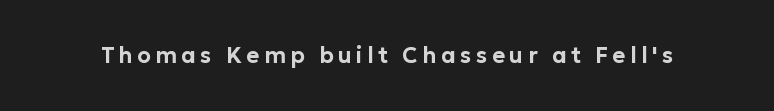
Someone cranked the tracking dial way up on this one. Beneath every word, the page is bare. Is there any slant? The stems are plumb.
